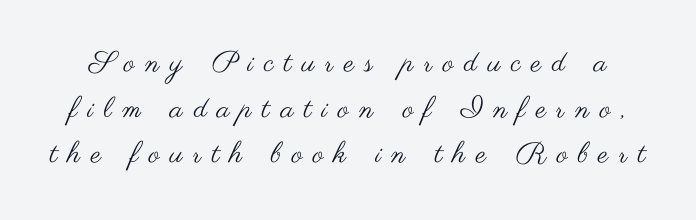
The typeface chosen for these lines omits serifs. Each letter keeps its own natural width here, so spacing adapts to shape. Spacing between characters has been opened up far beyond the box default. Is the stroke heavy? The answer is a plain regular-or-lighter.
